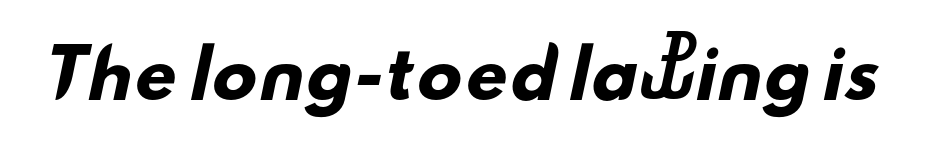
Q: Is the text bold? A: Yes.
Q: Is the typeface a serif or a sans-serif typeface? A: Sans-serif.
Q: Is the text underlined? A: No.
Q: Is the spacing between letters normal or unusually wide? A: Normal.
Q: Width (condensed, normal, or wide)? A: Wide.
Q: Stroke contrast? A: Low.
Q: x-height? A: Small.
Q: Monospaced? A: No.
